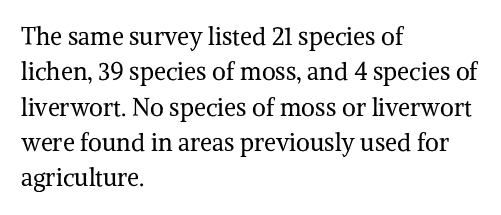
Tracking value appears to be zero — textbook default spacing. Posture: straight, roman, zero tilt. Leftover space on each line is placed entirely after the last word. This is not heavy type; no bold has been used.
